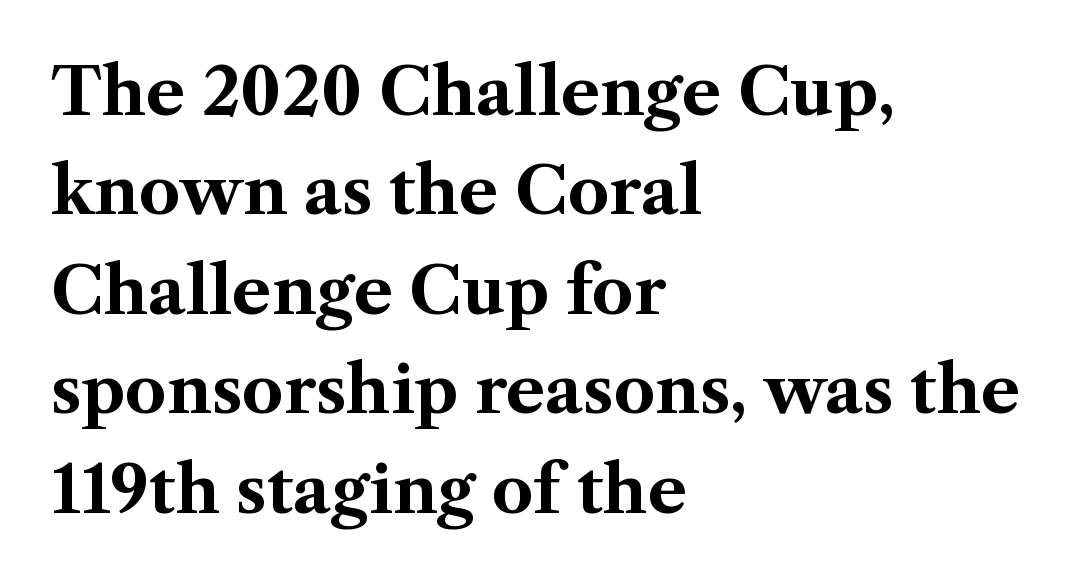
{"serif": "yes", "italic": "no", "bold": "yes", "weight": "bold", "width": "normal", "stroke_contrast": "medium", "x_height": "medium", "monospaced": "no", "underline": "no", "align": "left", "line_spacing": "normal", "line_spacing_ratio": 1.53, "letter_spacing": "normal", "letter_spacing_em": 0.0, "glyph_px": 65}
